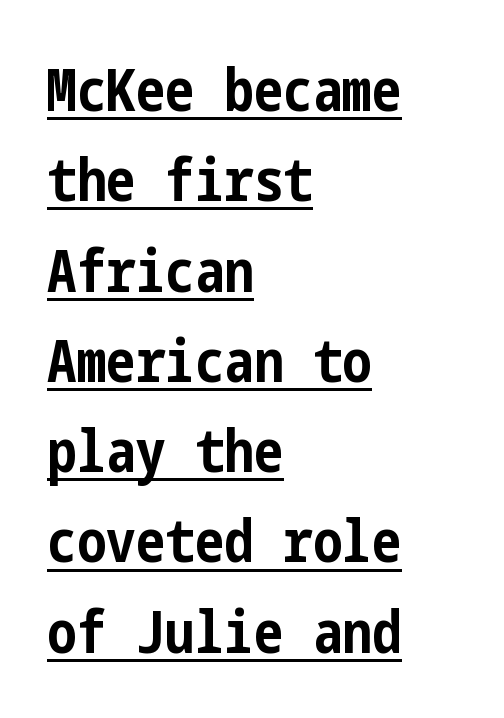
{"serif": "no", "italic": "no", "bold": "yes", "weight": "bold", "width": "condensed", "stroke_contrast": "low", "x_height": "medium", "underline": "yes", "align": "left", "line_spacing": "normal", "line_spacing_ratio": 1.53, "letter_spacing": "normal", "letter_spacing_em": 0.0, "glyph_px": 59}
